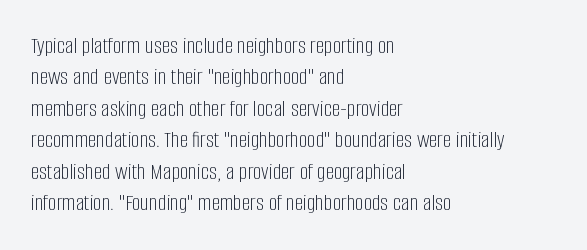
The image shows 24 px text type, upright; set left-aligned, normal line spacing (1.31x), normal letter spacing, not underlined.
